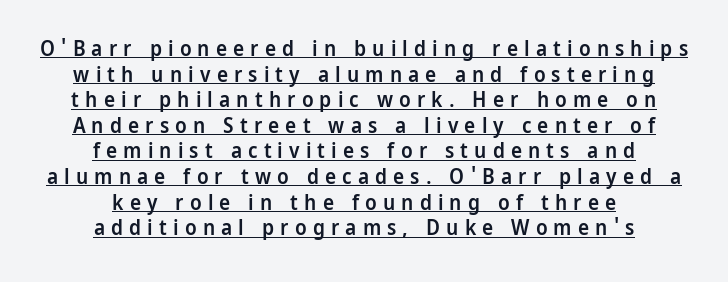
Q: Is the text bold? A: Semi-bold.
Q: Is the text italic (slanted)? A: No, it is upright.
Q: Is the text underlined? A: Yes.
Q: How is the paragraph aligned? A: Centered.
Q: Is the spacing between letters normal or unusually wide? A: Unusually wide.
